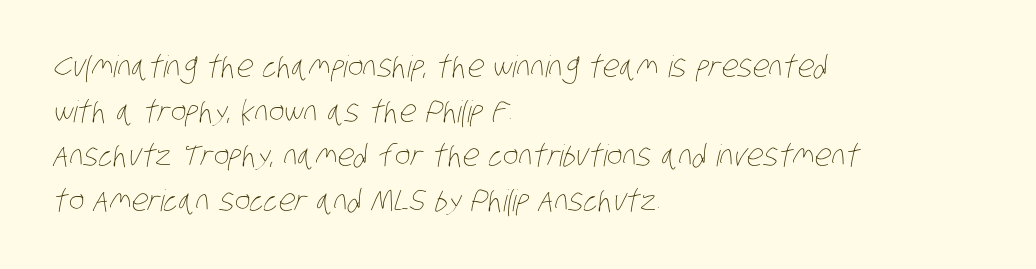
Alignment: flush left. A quiet, ordinary-to-light weight characterises the typeface. Each letter keeps its own natural width here, so spacing adapts to shape. You could call the tracking neutral — neither tight nor loose. Summary of vertical rhythm: regular, with standard interline spacing.
